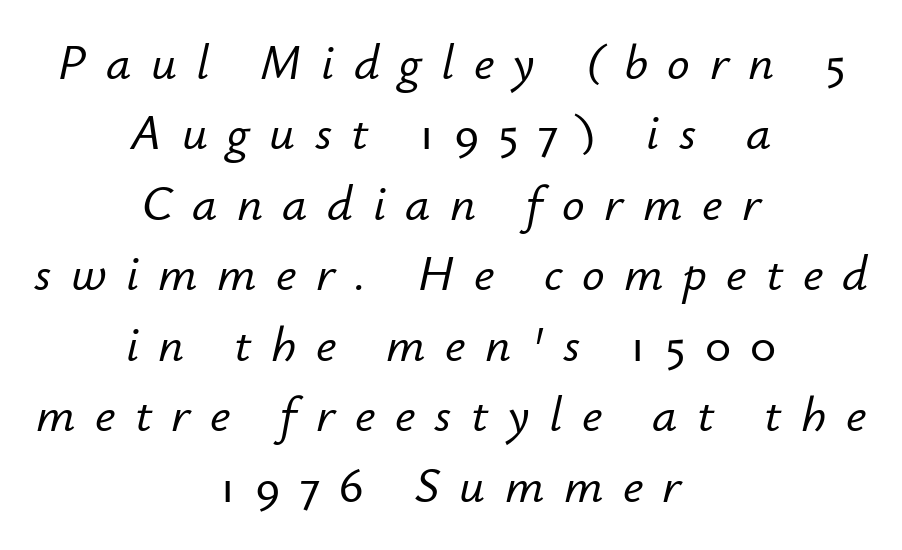
Q: Is the text italic (slanted)? A: Yes, it leans right by about 12 degrees.
Q: Is the text underlined? A: No.
Q: How is the paragraph aligned? A: Centered.
Q: Is the spacing between letters normal or unusually wide? A: Unusually wide.
Q: Is the spacing between lines tight, normal or loose? A: Normal.
Q: Width (condensed, normal, or wide)? A: Normal.
Q: Stroke contrast? A: Low.
Q: x-height? A: Small.
Q: Monospaced? A: No.
